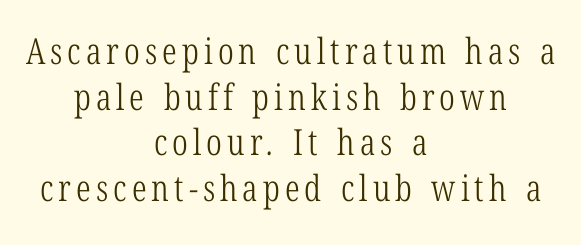
The image shows 36 px light, condensed serif type; set centered, normal line spacing (1.27x), not underlined; low stroke contrast and a medium x-height.
